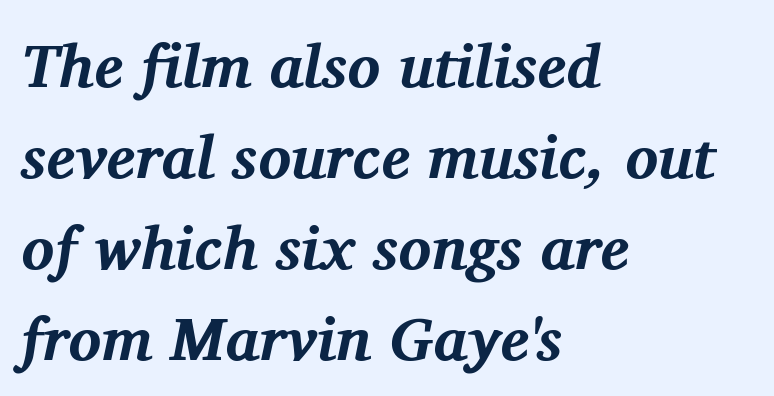
Q: Is the text bold? A: Yes.
Q: Is the text italic (slanted)? A: Yes, it leans right by about 11 degrees.
Q: Is the typeface a serif or a sans-serif typeface? A: Serif.
Q: Is the text underlined? A: No.
Q: How is the paragraph aligned? A: Left-aligned.
Q: Is the spacing between letters normal or unusually wide? A: Normal.
Q: Is the spacing between lines tight, normal or loose? A: Normal.
Q: Width (condensed, normal, or wide)? A: Normal.
Q: Stroke contrast? A: Medium.
Q: x-height? A: Medium.
Q: Monospaced? A: No.
